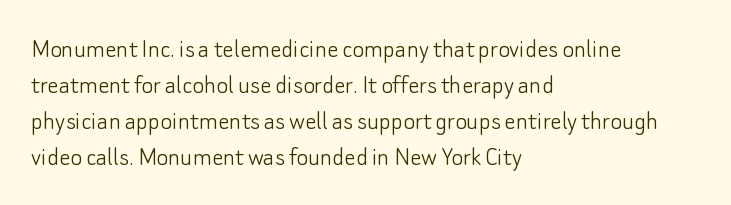
{"serif": "no", "italic": "no", "bold": "no", "weight": "light", "width": "normal", "stroke_contrast": "low", "x_height": "small", "monospaced": "no", "underline": "no", "align": "left", "line_spacing": "normal", "line_spacing_ratio": 1.28, "letter_spacing": "normal", "letter_spacing_em": 0.0, "glyph_px": 28}
